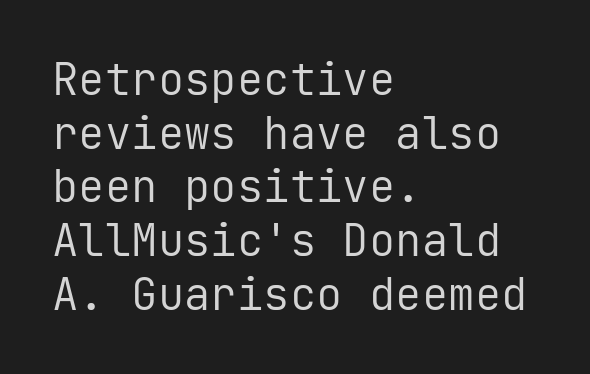
Q: Is the text bold? A: No.
Q: Is the text italic (slanted)? A: No, it is upright.
Q: Is the typeface a serif or a sans-serif typeface? A: Sans-serif.
Q: Is the text underlined? A: No.
Q: How is the paragraph aligned? A: Left-aligned.
Q: Is the spacing between letters normal or unusually wide? A: Normal.
Q: Width (condensed, normal, or wide)? A: Normal.
Q: Stroke contrast? A: Low.
Q: x-height? A: Medium.
Q: Monospaced? A: Yes.
